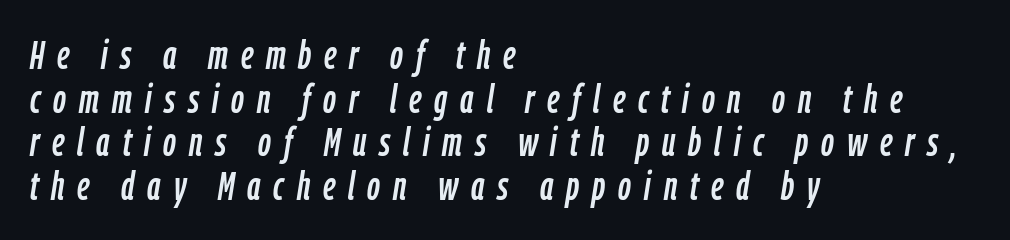
The image shows 40 px condensed type, italic (leaning right); set left-aligned, tight line spacing (1.09x), unusually wide letter spacing (+0.32 em), not underlined; low stroke contrast and a medium x-height.
